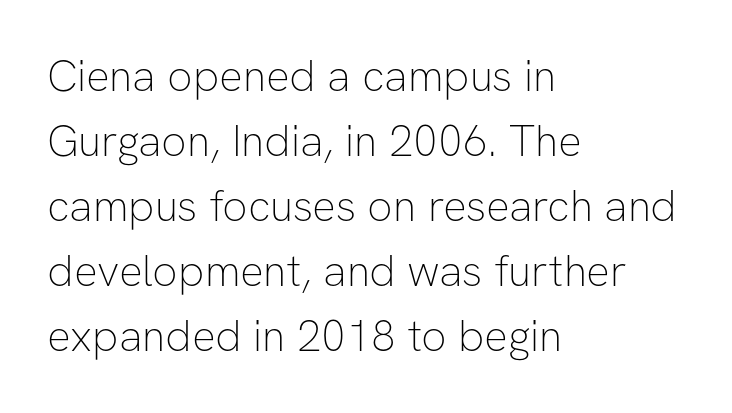
The image shows 44 px thin sans-serif type, upright; set left-aligned, normal line spacing (1.48x), normal letter spacing, not underlined; low stroke contrast and a medium x-height.
